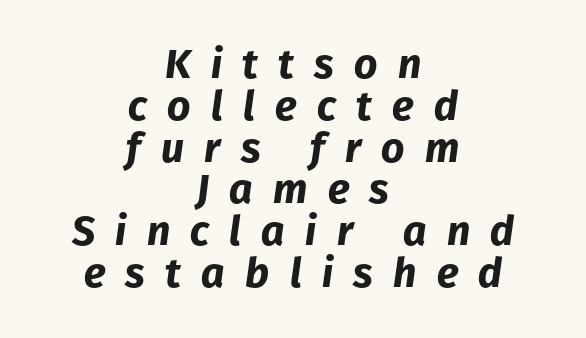
{"italic": "yes", "lean": "right", "slant_degrees": 8, "bold": "yes", "weight": "bold", "width": "normal", "stroke_contrast": "low", "x_height": "medium", "monospaced": "no", "underline": "no", "align": "center", "line_spacing": "tight", "line_spacing_ratio": 1.02, "letter_spacing": "wide", "letter_spacing_em": 0.49, "glyph_px": 41}
